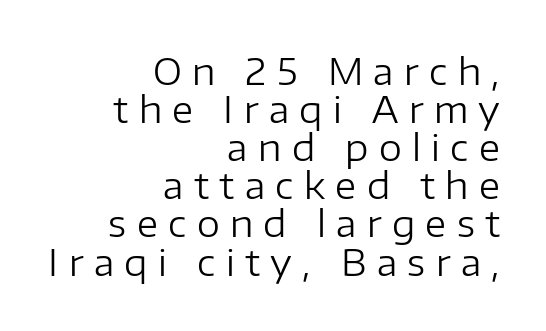
The weight would be labelled regular, book, light, or lighter still. A flush-right, rag-left setting is used for this passage. Does extra space separate the letters? Yes, quite a lot of it. Ascenders rise straight up at ninety degrees.
